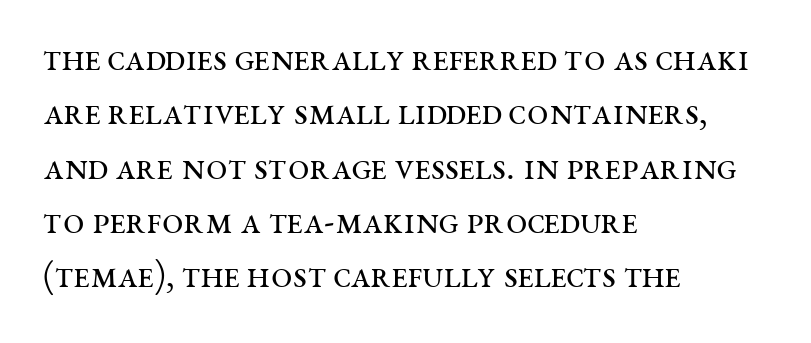
This rendering features lettering with no underline. On a weight scale, this lands at 450 or below. The rendering uses natural spacing where letterforms have individual widths. The lines sit at an ordinary, default distance from one another. This is the regular roman posture of the typeface. Between one letter and the next there's only the usual sliver of space.
